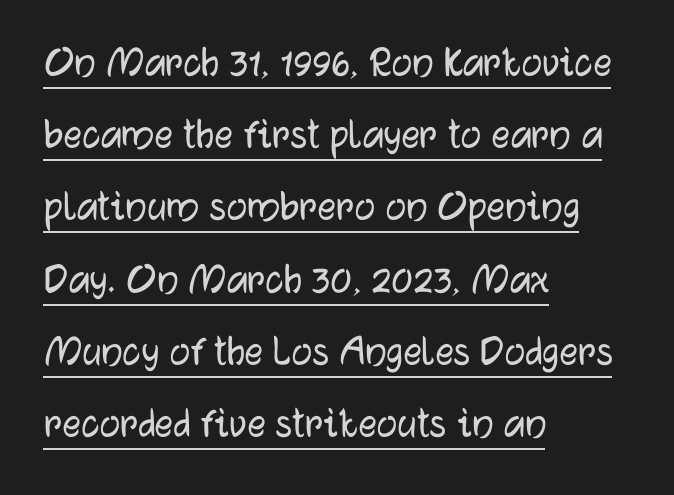
The image shows 46 px sans-serif type, upright; set left-aligned, normal line spacing (1.57x), normal letter spacing, underlined; low stroke contrast and a medium x-height.
